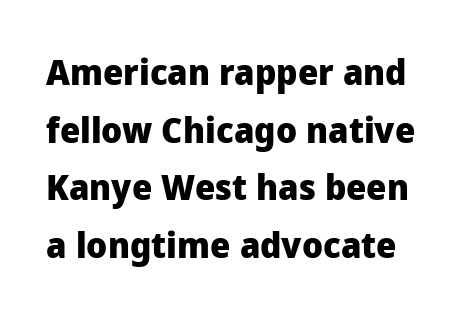
A sans-serif font was chosen for this passage. Interline gaps are of average width in this sample. Between one letter and the next there's only the usual sliver of space. A typesetter would call this proportional, since set widths differ per character. The specimen reads as upright at a glance. Weight: bold.
